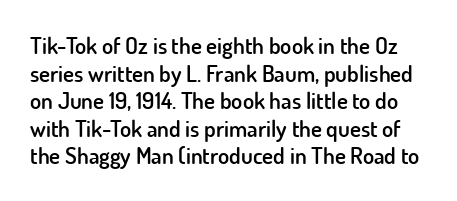
{"italic": "no", "bold": "semi", "underline": "no", "line_spacing_ratio": 1.2, "letter_spacing": "normal", "letter_spacing_em": 0.0, "glyph_px": 23}
